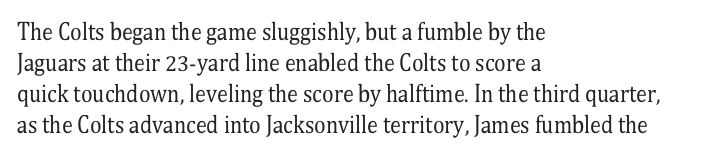
The image shows 22 px text type, upright; set left-aligned, normal line spacing (1.41x), normal letter spacing, not underlined.
